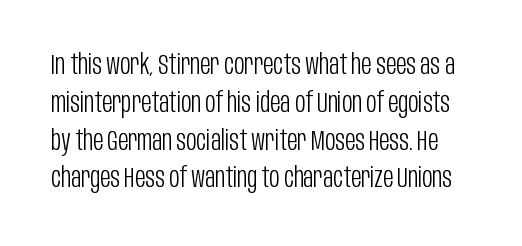
The image shows 28 px light, condensed sans-serif type, upright; set normal line spacing (1.35x), normal letter spacing, not underlined; low stroke contrast and a large x-height.
